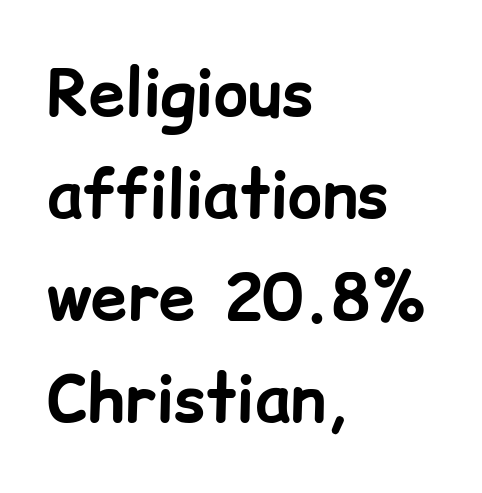
{"serif": "no", "italic": "no", "bold": "yes", "weight": "bold", "width": "normal", "stroke_contrast": "low", "x_height": "medium", "monospaced": "no", "underline": "no", "align": "left", "line_spacing": "normal", "line_spacing_ratio": 1.57, "letter_spacing": "normal", "letter_spacing_em": 0.0, "glyph_px": 65}
